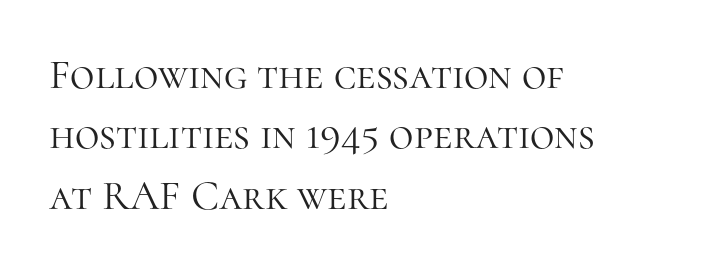
Q: Is the text bold? A: No.
Q: Is the text italic (slanted)? A: No, it is upright.
Q: Is the typeface a serif or a sans-serif typeface? A: Serif.
Q: Is the text underlined? A: No.
Q: How is the paragraph aligned? A: Left-aligned.
Q: Is the spacing between letters normal or unusually wide? A: Normal.
Q: Is the spacing between lines tight, normal or loose? A: Normal.
Q: Width (condensed, normal, or wide)? A: Normal.
Q: Stroke contrast? A: High.
Q: x-height? A: Medium.
Q: Monospaced? A: No.
